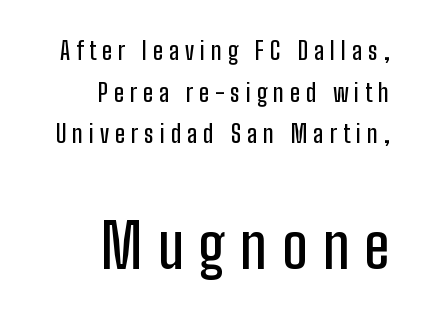
{"serif": "no", "italic": "no", "width": "condensed", "stroke_contrast": "low", "x_height": "medium", "monospaced": "no", "underline": "no", "align": "right", "line_spacing_ratio": 1.73, "letter_spacing": "wide", "letter_spacing_em": 0.25, "larger_block": "second", "size_ratio": 2.5, "glyph_px": 60}
